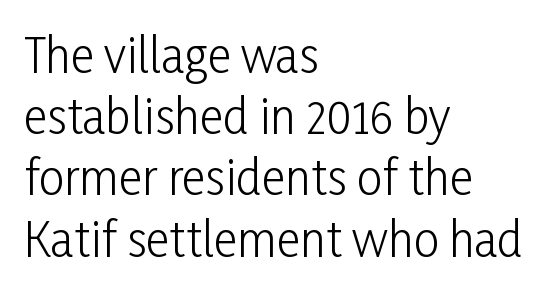
Think of a printed novel: that variable character pitch is what you see here. No feet cap the strokes, marking this as sans-serif type. Words appear dense and cohesive because spacing is normal. In terms of leading, this rendering sits right in the middle. Every character sits straight up, as roman type does.
